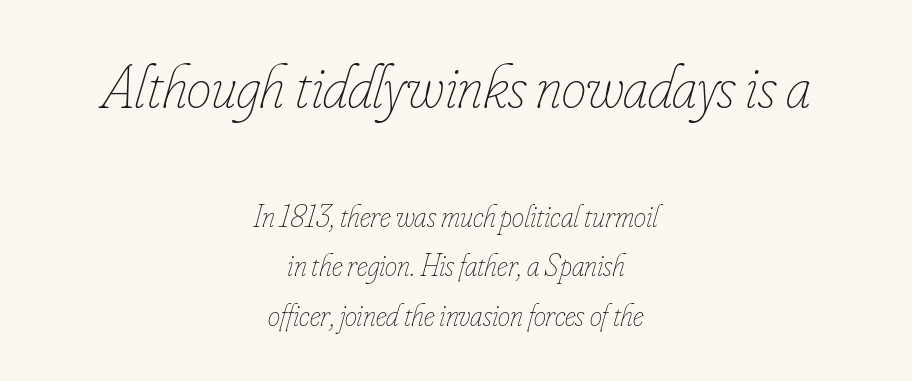
The rendering uses natural spacing where letterforms have individual widths. Does extra space separate the letters? No, they use regular spacing. The upper block of text is set noticeably larger than the block beneath it. Line spacing here is normal. This sample uses an oblique cut, with every glyph tilted off the vertical.
